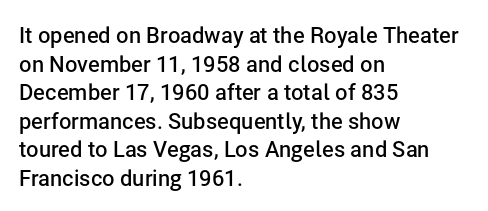
Between one letter and the next there's only the usual sliver of space. Firm but not heavy-handed strokes: this text is semibold. No italicization has been applied; the sample stays upright. Each line starts at the same left margin while the right side varies. Notice how descenders clear the ascenders below comfortably — that's standard leading.
